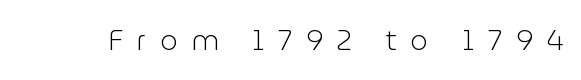
The image shows 28 px light sans-serif type, upright; set unusually wide letter spacing (+0.48 em), not underlined; low stroke contrast and a medium x-height.
